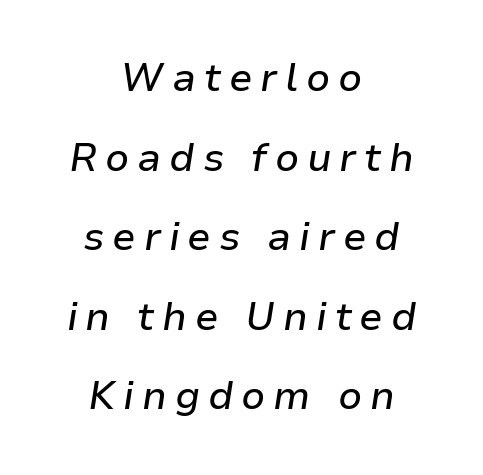
{"italic": "yes", "lean": "right", "slant_degrees": 9, "width": "normal", "stroke_contrast": "low", "x_height": "medium", "monospaced": "no", "underline": "no", "align": "center", "line_spacing": "loose", "line_spacing_ratio": 2.04, "letter_spacing": "wide", "letter_spacing_em": 0.2, "glyph_px": 39}
